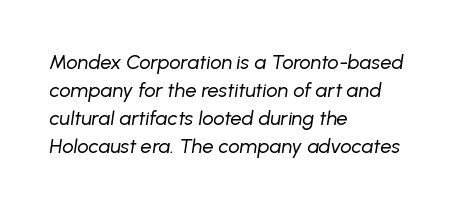
These lines stack with their left ends in a neat column. The line-height multiplier appears to be the usual default. Plain, unruled lines of type. The text carries the slant typical of an italic or oblique font.
